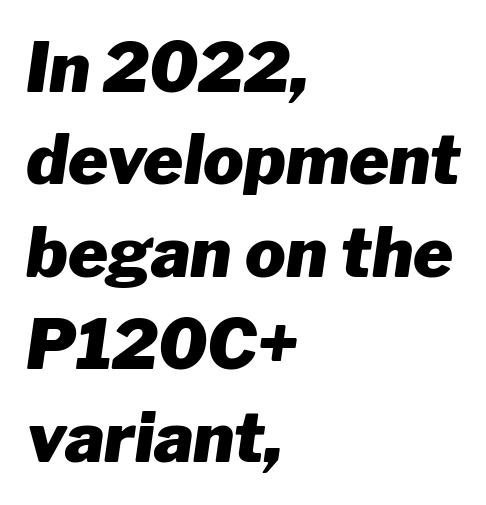
The image shows 68 px heavy type, italic (leaning right); set left-aligned, normal line spacing (1.36x), normal letter spacing, not underlined; low stroke contrast and a medium x-height.
